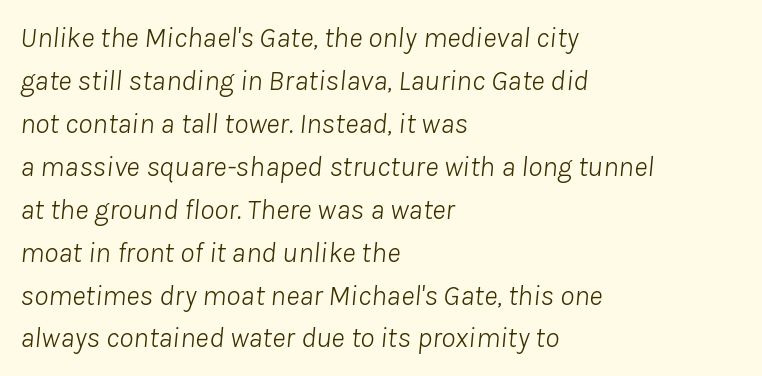
No letter is thick-stroked: the sample isn't bold. The passage shown leans; its letterforms are oblique. Check the space under the baseline: it is left empty. You could not count columns in this text — the font is proportionally spaced.
